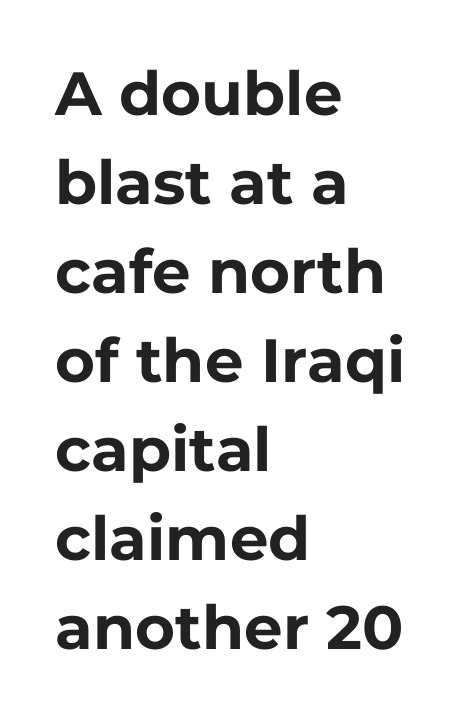
Q: Is the text bold? A: Yes.
Q: Is the text italic (slanted)? A: No, it is upright.
Q: Is the typeface a serif or a sans-serif typeface? A: Sans-serif.
Q: Is the text underlined? A: No.
Q: How is the paragraph aligned? A: Left-aligned.
Q: Is the spacing between letters normal or unusually wide? A: Normal.
Q: Is the spacing between lines tight, normal or loose? A: Normal.
Q: Width (condensed, normal, or wide)? A: Normal.
Q: Stroke contrast? A: Low.
Q: x-height? A: Medium.
Q: Monospaced? A: No.
